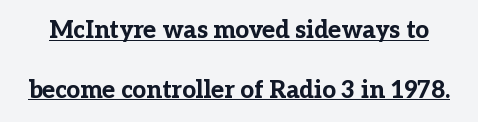
The image shows 24 px bold type, upright; set loose line spacing (2.48x), normal letter spacing, underlined.
